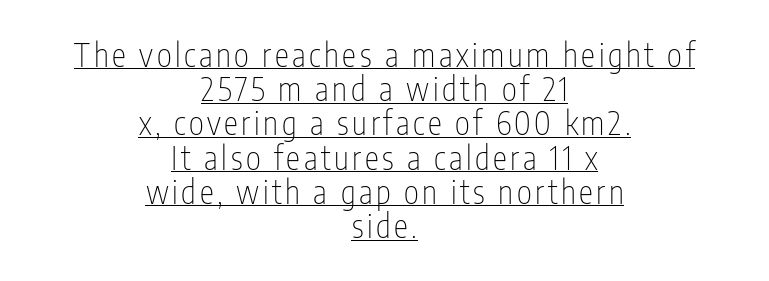
Q: Is the text bold? A: No.
Q: Is the text italic (slanted)? A: No, it is upright.
Q: Is the typeface a serif or a sans-serif typeface? A: Sans-serif.
Q: Is the text underlined? A: Yes.
Q: How is the paragraph aligned? A: Centered.
Q: Is the spacing between lines tight, normal or loose? A: Tight.
Q: Width (condensed, normal, or wide)? A: Condensed.
Q: Stroke contrast? A: Low.
Q: x-height? A: Medium.
Q: Monospaced? A: No.
